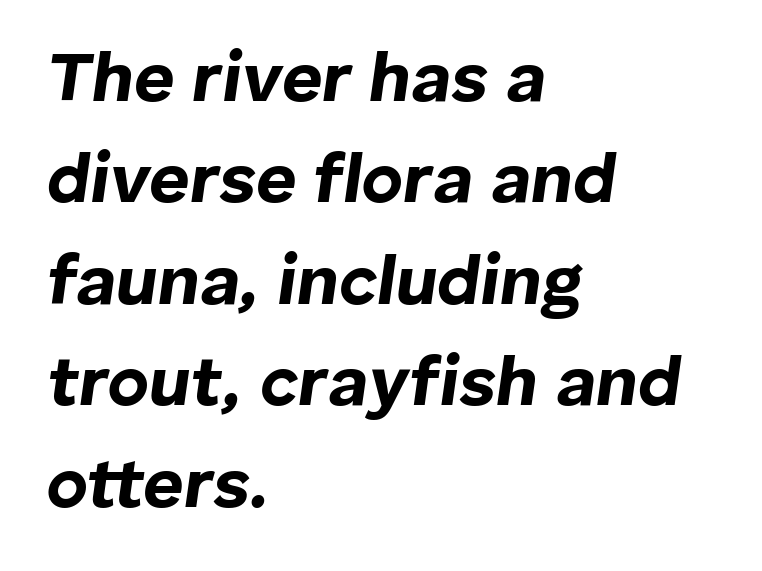
{"italic": "yes", "lean": "right", "slant_degrees": 8, "bold": "yes", "weight": "bold", "width": "normal", "stroke_contrast": "low", "x_height": "medium", "monospaced": "no", "underline": "no", "align": "left", "line_spacing": "normal", "line_spacing_ratio": 1.45, "letter_spacing": "normal", "letter_spacing_em": 0.0, "glyph_px": 70}
